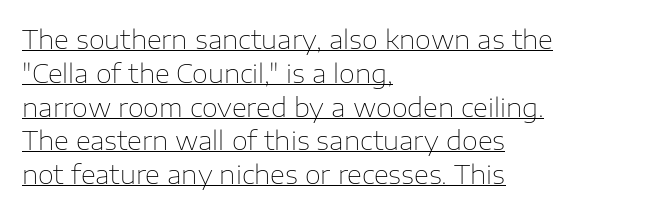
{"italic": "no", "bold": "no", "underline": "yes", "align": "left", "line_spacing": "normal", "line_spacing_ratio": 1.3, "letter_spacing": "normal", "letter_spacing_em": 0.0, "glyph_px": 26}
